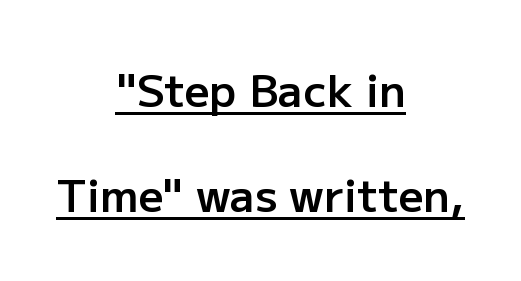
{"serif": "no", "italic": "no", "bold": "semi", "weight": "semibold", "width": "normal", "stroke_contrast": "low", "x_height": "medium", "monospaced": "no", "underline": "yes", "align": "center", "line_spacing": "loose", "line_spacing_ratio": 2.39, "letter_spacing": "normal", "letter_spacing_em": 0.0, "glyph_px": 44}
